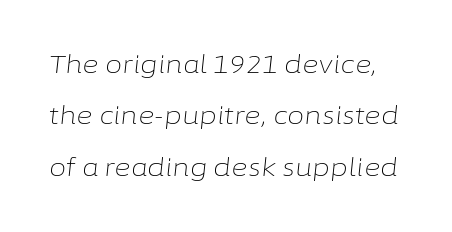
The image shows 25 px text type, italic (leaning right); set loose line spacing (2.06x), normal letter spacing, not underlined.
